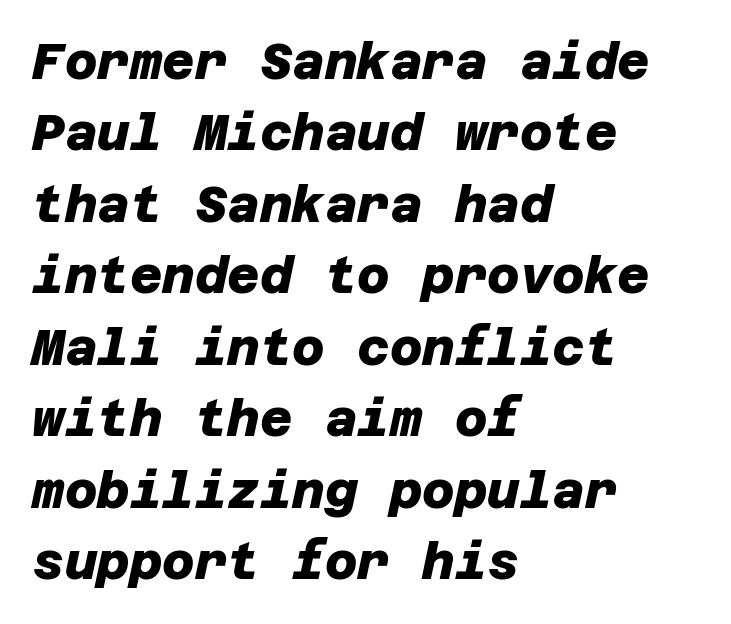
Each row of text sits above clean, open space. No extra tracking has been applied to these lines. In terms of weight, the rendering is a true, heavy bold. Quick note: interline space is typical. In CSS terms this would be text-align: left.
